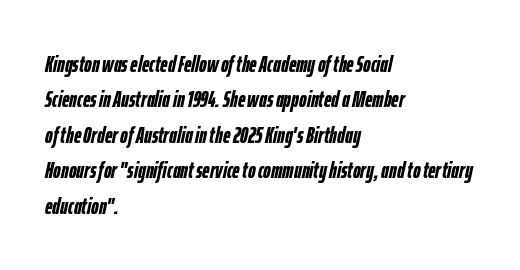
{"italic": "yes", "lean": "right", "slant_degrees": 12, "bold": "yes", "underline": "no", "align": "left", "line_spacing": "normal", "line_spacing_ratio": 1.54, "letter_spacing": "normal", "letter_spacing_em": 0.0, "glyph_px": 23}
